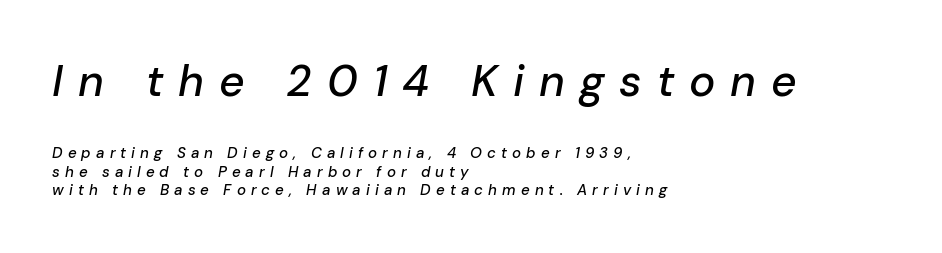
Q: Is the text italic (slanted)? A: Yes, it leans right by about 10 degrees.
Q: Is the text underlined? A: No.
Q: How is the paragraph aligned? A: Left-aligned.
Q: Is the spacing between letters normal or unusually wide? A: Unusually wide.
Q: Is the spacing between lines tight, normal or loose? A: Normal.
Q: Which block of text is set in a larger size, the first (top) or the second (bottom)? A: The first (top) one.
Q: Width (condensed, normal, or wide)? A: Normal.
Q: Stroke contrast? A: Low.
Q: x-height? A: Medium.
Q: Monospaced? A: No.
